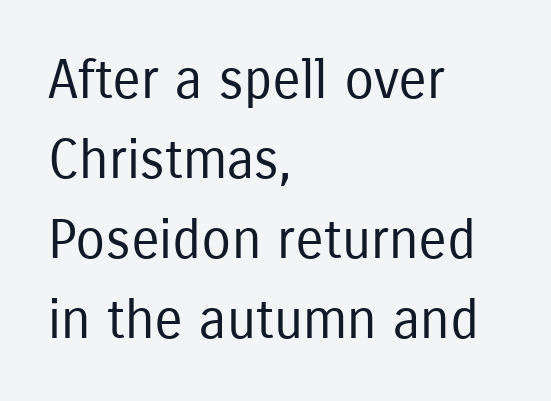
{"serif": "no", "italic": "no", "bold": "no", "weight": "regular", "width": "condensed", "stroke_contrast": "low", "x_height": "medium", "monospaced": "no", "underline": "no", "align": "left", "line_spacing": "normal", "line_spacing_ratio": 1.48, "letter_spacing": "normal", "letter_spacing_em": 0.0, "glyph_px": 54}
